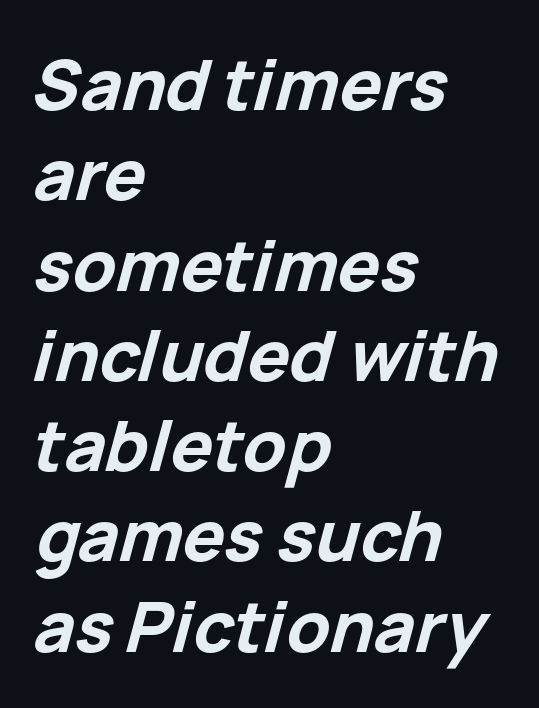
The zone under the glyphs is completely vacant. The face used here has a pronounced slope to its letters. A typesetter would call this proportional, since set widths differ per character. A classic flush-left, rag-right setting is used for this passage. Caption: bold face, heavy strokes.
